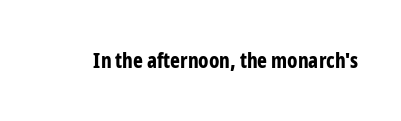
The image shows 21 px bold type, upright; set normal letter spacing, not underlined.
